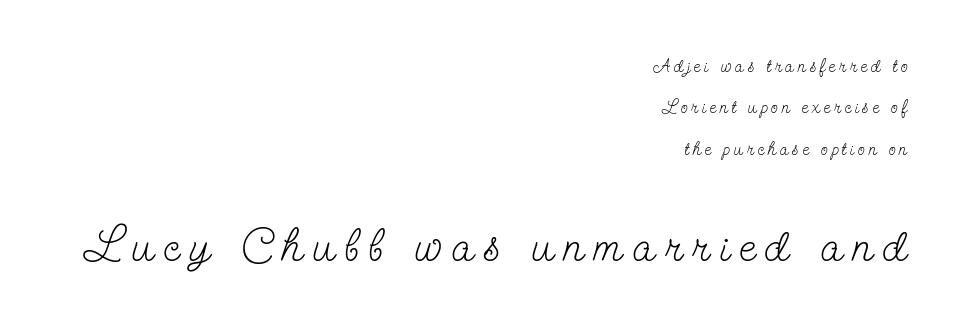
A great deal of white space separates one row of letters from the next. Size hierarchy here favors the trailing block over the leading one. All the whitespace from short lines collects on the left. The rendering uses natural spacing where letterforms have individual widths. The passage shown is not underscored anywhere. Is this a sans? No — the strokes have serifs.
